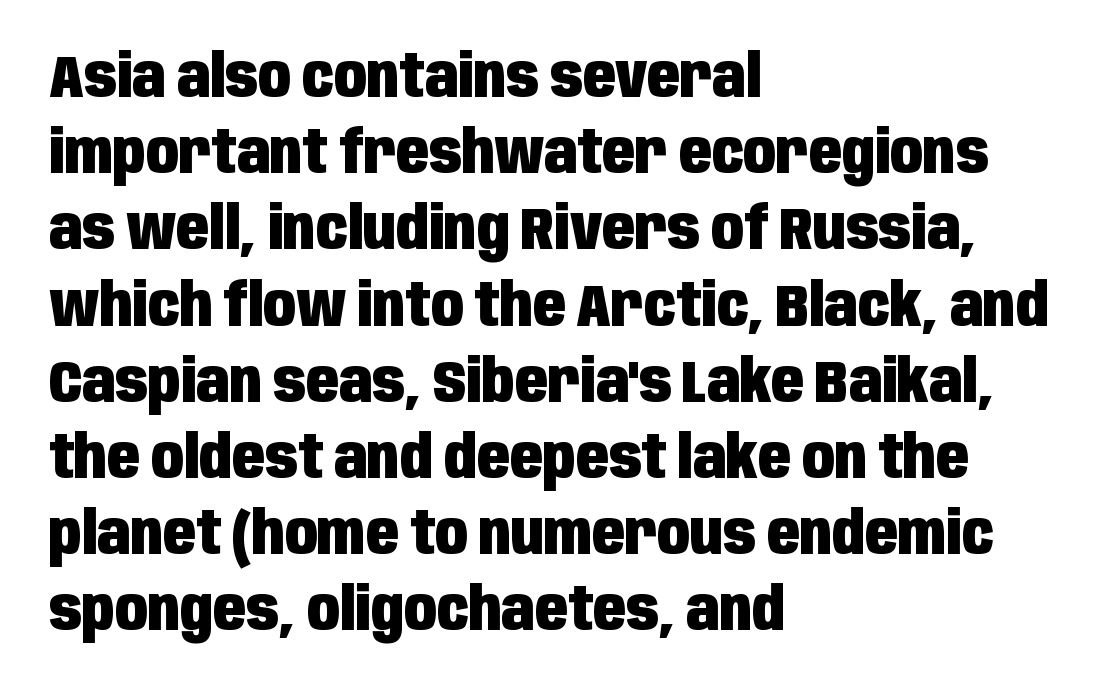
{"serif": "no", "italic": "no", "bold": "yes", "weight": "heavy", "width": "condensed", "stroke_contrast": "low", "x_height": "large", "monospaced": "no", "underline": "no", "align": "left", "line_spacing": "normal", "line_spacing_ratio": 1.27, "letter_spacing": "normal", "letter_spacing_em": 0.0, "glyph_px": 60}
